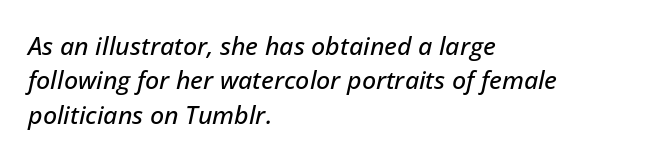
The image shows 25 px text type, italic (leaning right); set left-aligned, normal line spacing (1.38x), normal letter spacing, not underlined.
